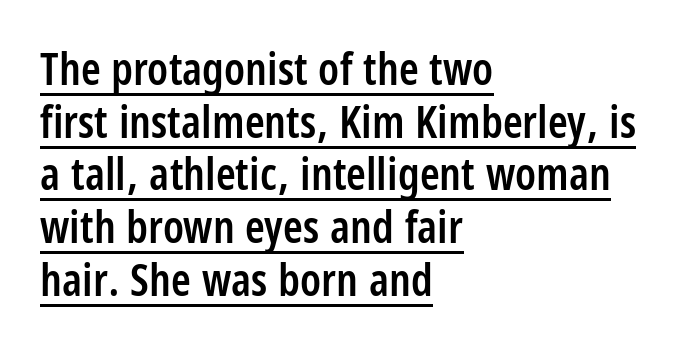
The image shows 45 px semibold, condensed sans-serif type, upright; set left-aligned, line spacing 1.17x, normal letter spacing, underlined; low stroke contrast and a large x-height.
